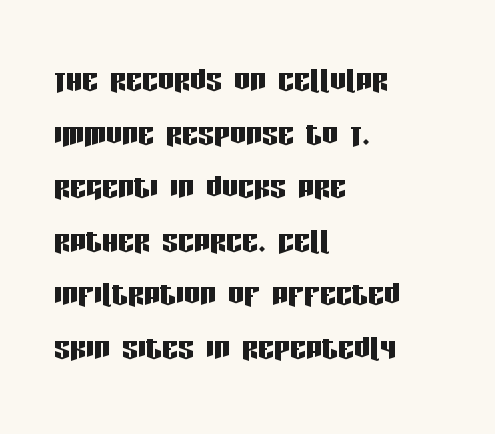
Q: Is the text italic (slanted)? A: No, it is upright.
Q: Is the typeface a serif or a sans-serif typeface? A: Sans-serif.
Q: Is the text underlined? A: No.
Q: How is the paragraph aligned? A: Left-aligned.
Q: Is the spacing between letters normal or unusually wide? A: Normal.
Q: Is the spacing between lines tight, normal or loose? A: Normal.
Q: Width (condensed, normal, or wide)? A: Condensed.
Q: Stroke contrast? A: Low.
Q: x-height? A: Large.
Q: Monospaced? A: No.
